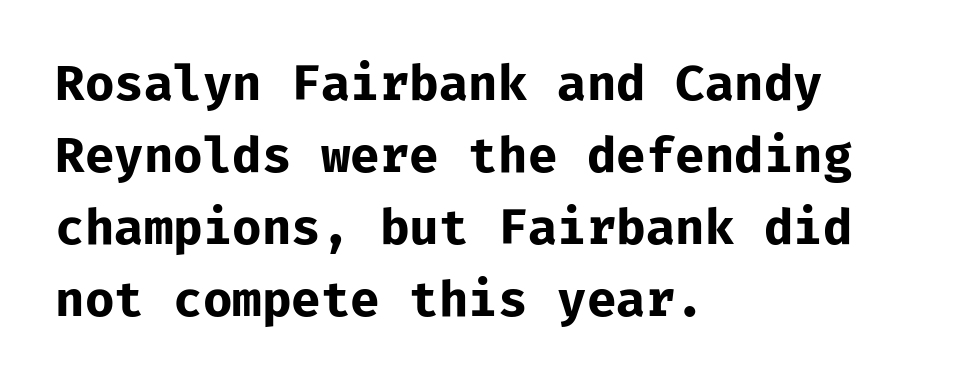
Q: Is the text bold? A: Yes.
Q: Is the text italic (slanted)? A: No, it is upright.
Q: Is the typeface a serif or a sans-serif typeface? A: Sans-serif.
Q: Is the text underlined? A: No.
Q: How is the paragraph aligned? A: Left-aligned.
Q: Is the spacing between letters normal or unusually wide? A: Normal.
Q: Is the spacing between lines tight, normal or loose? A: Normal.
Q: Width (condensed, normal, or wide)? A: Normal.
Q: Stroke contrast? A: Low.
Q: x-height? A: Medium.
Q: Monospaced? A: Yes.
